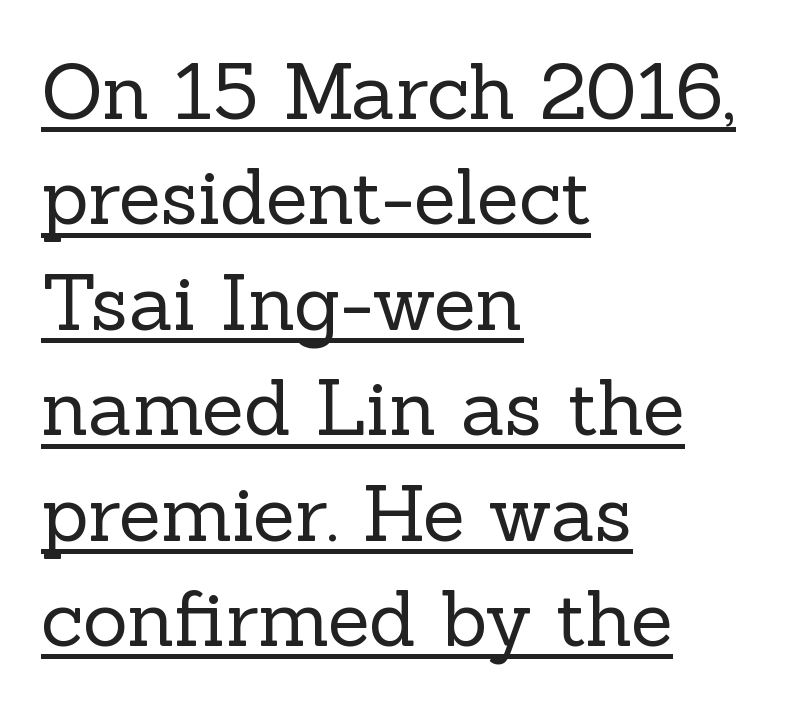
Q: Is the text bold? A: No.
Q: Is the text italic (slanted)? A: No, it is upright.
Q: Is the typeface a serif or a sans-serif typeface? A: Serif.
Q: Is the text underlined? A: Yes.
Q: How is the paragraph aligned? A: Left-aligned.
Q: Is the spacing between letters normal or unusually wide? A: Normal.
Q: Is the spacing between lines tight, normal or loose? A: Normal.
Q: Width (condensed, normal, or wide)? A: Normal.
Q: x-height? A: Medium.
Q: Monospaced? A: No.
